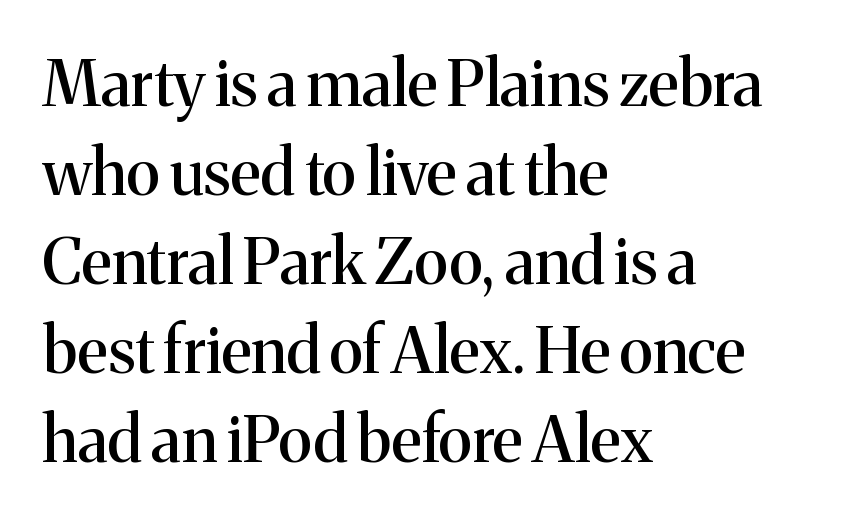
The image shows 64 px serif type, upright; set left-aligned, normal line spacing (1.39x), normal letter spacing, not underlined; medium stroke contrast and a medium x-height.
